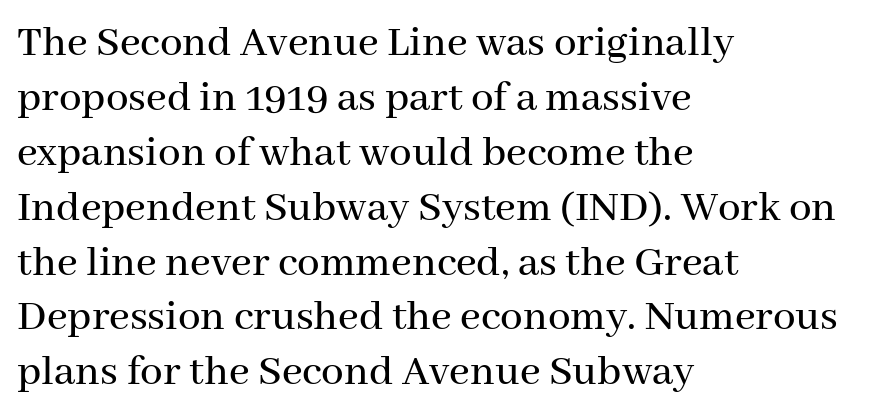
The image shows 45 px serif type, upright; set left-aligned, line spacing 1.22x, normal letter spacing, not underlined; medium stroke contrast and a medium x-height.
